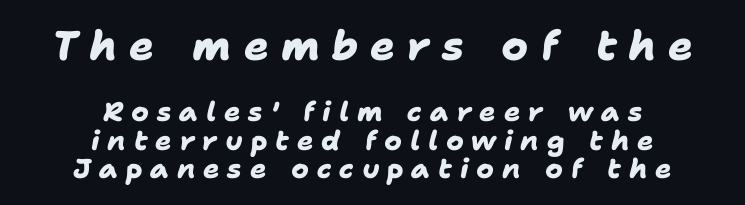
The image shows 41 px heavy sans-serif type; set centered, tight line spacing (1.04x), unusually wide letter spacing (+0.29 em), not underlined; the first (top) block is 1.52x larger; low stroke contrast and a medium x-height.
